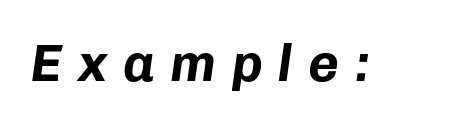
The image shows 53 px bold type, italic (leaning right); set unusually wide letter spacing (+0.29 em), not underlined; low stroke contrast and a medium x-height.
